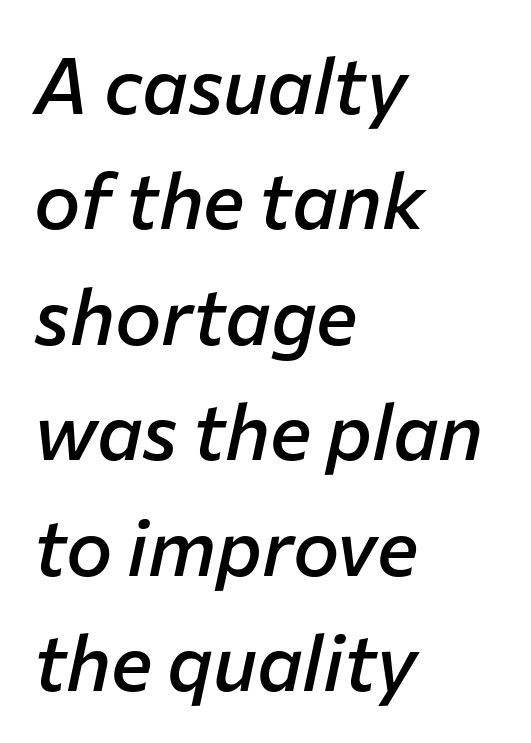
{"italic": "yes", "lean": "right", "slant_degrees": 12, "bold": "semi", "weight": "semibold", "width": "normal", "stroke_contrast": "low", "x_height": "medium", "monospaced": "no", "underline": "no", "align": "left", "line_spacing": "normal", "line_spacing_ratio": 1.48, "letter_spacing": "normal", "letter_spacing_em": 0.0, "glyph_px": 78}
